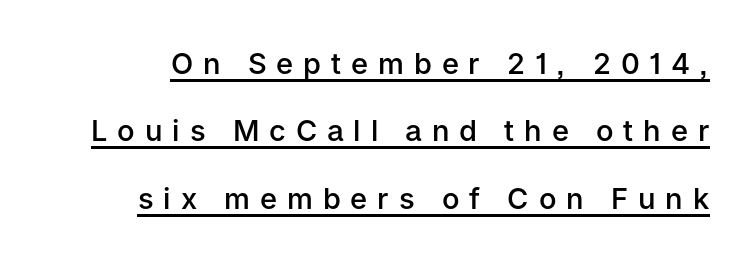
{"serif": "no", "italic": "no", "bold": "semi", "weight": "semibold", "width": "normal", "stroke_contrast": "low", "x_height": "medium", "monospaced": "no", "underline": "yes", "line_spacing": "loose", "line_spacing_ratio": 2.32, "letter_spacing": "wide", "letter_spacing_em": 0.34, "glyph_px": 29}
